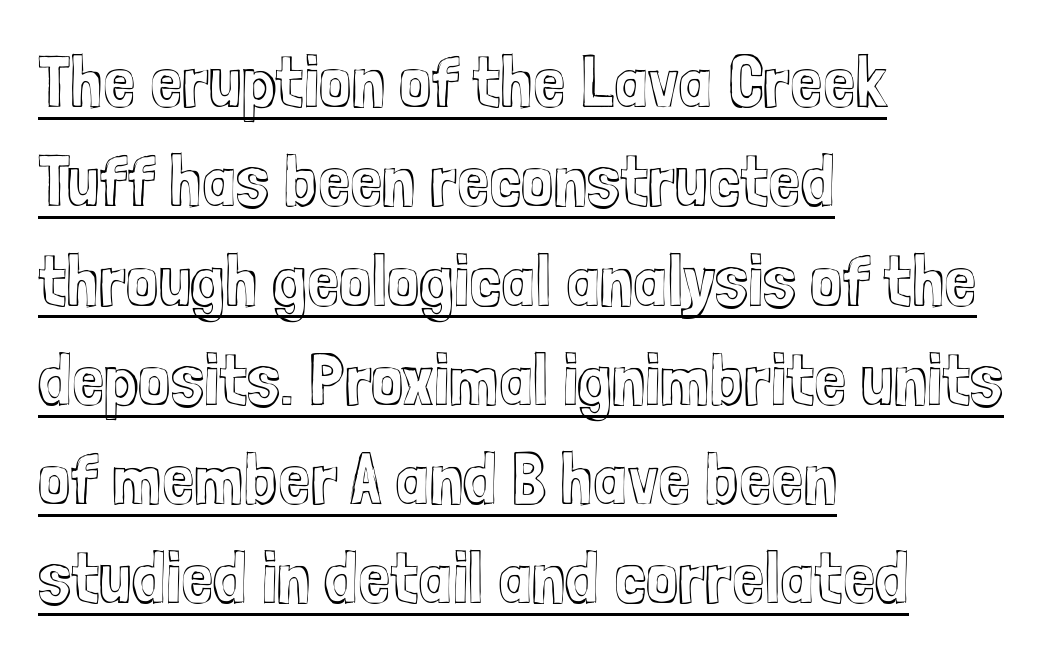
The passage shown is underscored from start to finish. Looks like regular typesetting: each glyph gets only the width it needs. This is roman type, the default non-slanted kind. Horizontal alignment here is leftward, the default for most running prose.
